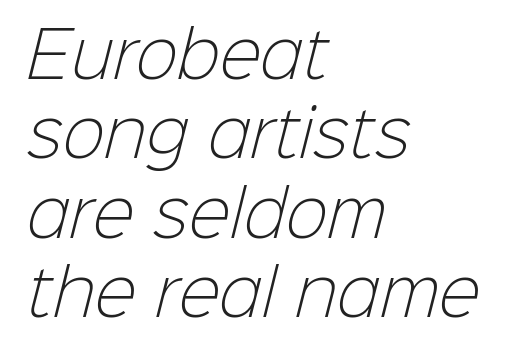
{"serif": "no", "bold": "no", "weight": "light", "width": "normal", "stroke_contrast": "low", "x_height": "medium", "monospaced": "no", "underline": "no", "align": "left", "line_spacing": "normal", "line_spacing_ratio": 1.26, "letter_spacing": "normal", "letter_spacing_em": 0.0, "glyph_px": 63}
